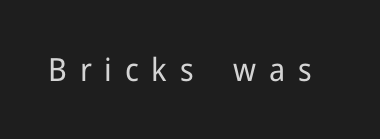
Every character sits straight up, as roman type does. This is not heavy type; no bold has been used. The rendering uses natural spacing where letterforms have individual widths. These lines have a slow, spaced-out rhythm from letter to letter.
